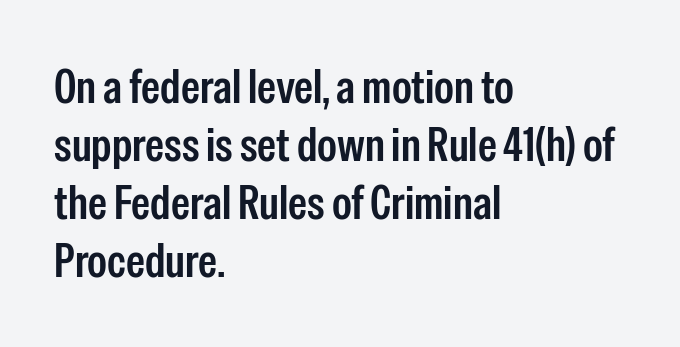
{"serif": "no", "italic": "no", "bold": "semi", "weight": "semibold", "width": "condensed", "stroke_contrast": "low", "x_height": "medium", "monospaced": "no", "underline": "no", "align": "left", "line_spacing_ratio": 1.21, "letter_spacing": "normal", "letter_spacing_em": 0.0, "glyph_px": 48}
